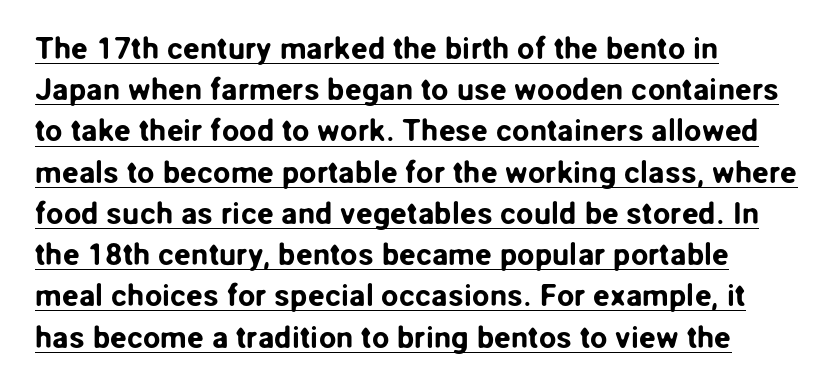
The passage shown is typed in a proportional face where columns would drift. Horizontal alignment here is leftward, the default for most running prose. Type style note: lacks serifs. This sample uses an upright cut, with every glyph sitting square on the baseline.
